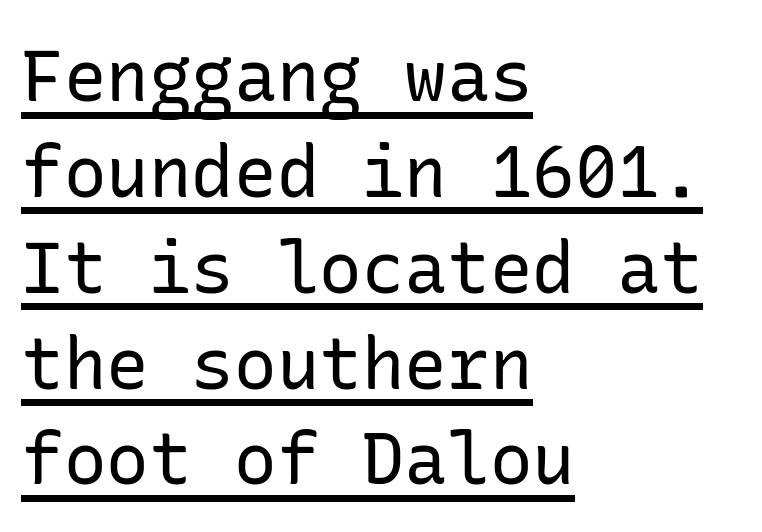
Q: Is the text bold? A: No.
Q: Is the text italic (slanted)? A: No, it is upright.
Q: Is the typeface a serif or a sans-serif typeface? A: Sans-serif.
Q: Is the text underlined? A: Yes.
Q: How is the paragraph aligned? A: Left-aligned.
Q: Is the spacing between letters normal or unusually wide? A: Normal.
Q: Is the spacing between lines tight, normal or loose? A: Normal.
Q: Width (condensed, normal, or wide)? A: Normal.
Q: Stroke contrast? A: Low.
Q: x-height? A: Medium.
